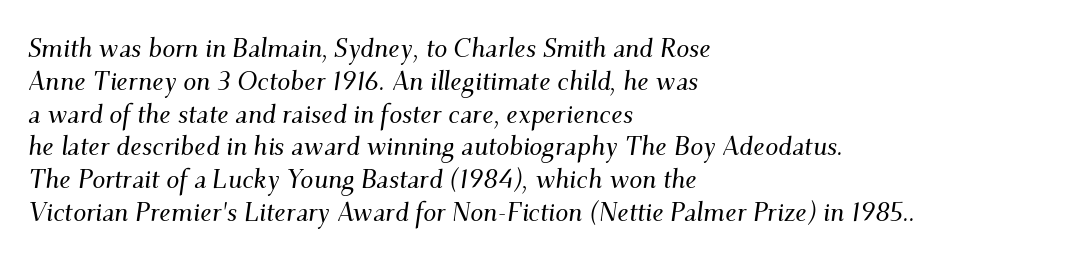
{"italic": "yes", "lean": "right", "slant_degrees": 9, "underline": "no", "align": "left", "line_spacing": "normal", "line_spacing_ratio": 1.26, "letter_spacing": "normal", "letter_spacing_em": 0.0, "glyph_px": 26}
